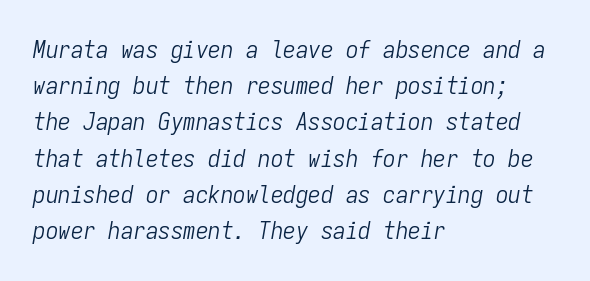
The horizontal fit of the characters is conventional and even. Honestly, there is no underline to notice here at all. Stems here are at most as thick as an everyday book face. The rendering anchors every line to the left-hand side. If you measured baseline to baseline, you'd find a middling distance.
